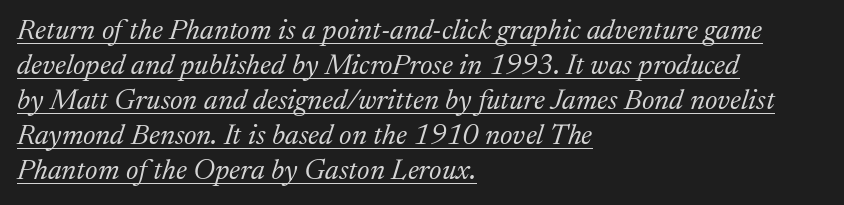
{"serif": "yes", "italic": "yes", "lean": "right", "slant_degrees": 17, "bold": "no", "weight": "light", "width": "normal", "stroke_contrast": "medium", "x_height": "medium", "monospaced": "no", "underline": "yes", "align": "left", "line_spacing_ratio": 1.21, "letter_spacing": "normal", "letter_spacing_em": 0.0, "glyph_px": 29}
